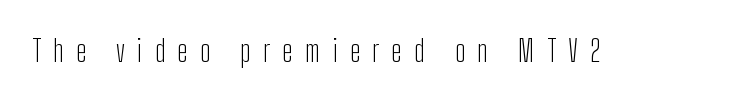
The image shows 30 px light, condensed sans-serif type, upright; set unusually wide letter spacing (+0.41 em), not underlined; low stroke contrast and a medium x-height.
